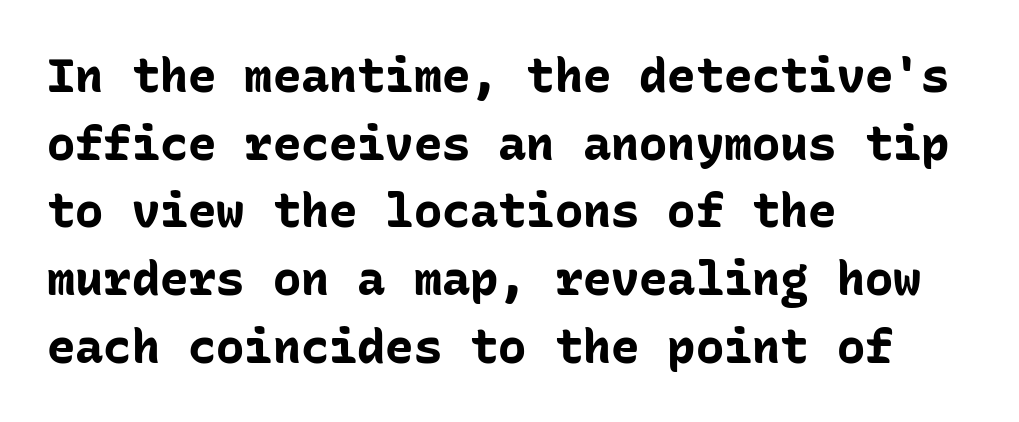
The typesetter chose a ragged-right arrangement here. Honestly, the letter spacing is just normal — you wouldn't notice it. Here the designer chose a console-style face with uniform glyph widths. The words here are not underlined. Bold? Absolutely — the strokes are thick and heavy.
